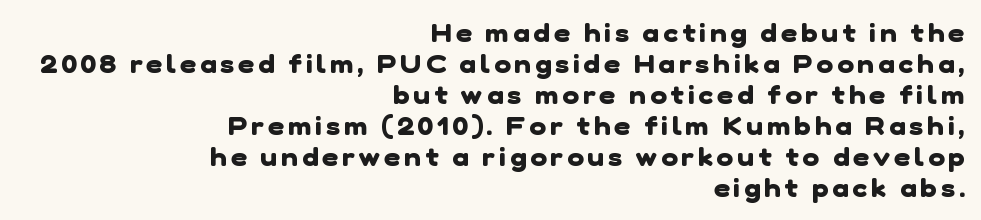
Q: Is the text bold? A: Yes.
Q: Is the text underlined? A: No.
Q: How is the paragraph aligned? A: Right-aligned.
